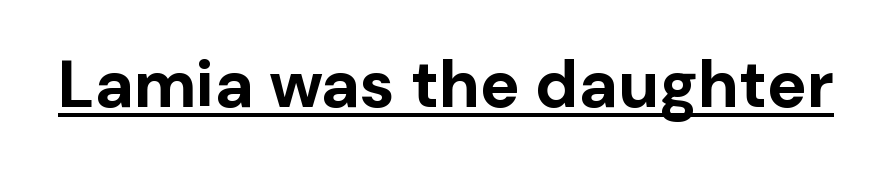
{"serif": "no", "italic": "no", "bold": "yes", "weight": "bold", "width": "normal", "stroke_contrast": "low", "x_height": "medium", "monospaced": "no", "underline": "yes", "letter_spacing": "normal", "letter_spacing_em": 0.0, "glyph_px": 66}
